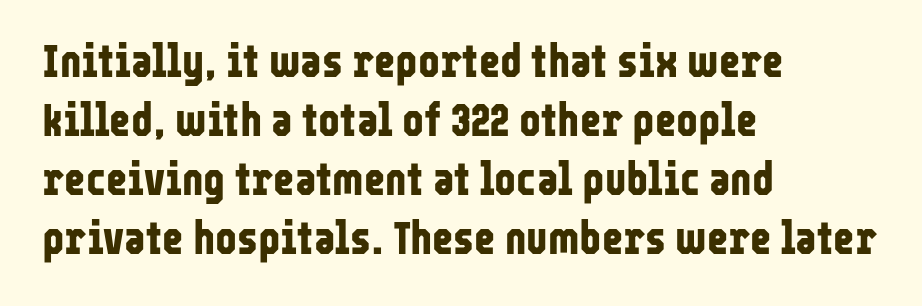
Nobody drew a line under any word here. Glyph-to-glyph distance matches everyday printed text. Teacher's note: observe the even left margin — that is flush-left alignment. The face used here is proportionally spaced, like ordinary book or web type. Look at the stroke-to-counter ratio: heavy, a bold.
